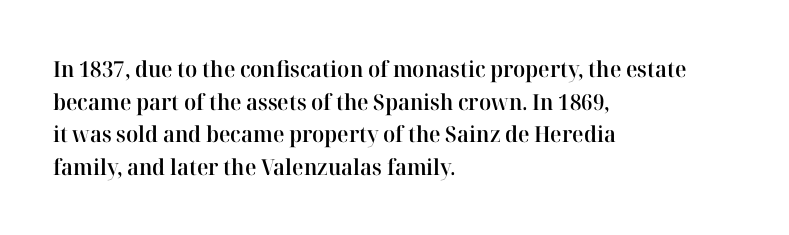
{"italic": "no", "bold": "semi", "underline": "no", "align": "left", "line_spacing": "normal", "line_spacing_ratio": 1.48, "letter_spacing": "normal", "letter_spacing_em": 0.0, "glyph_px": 22}
